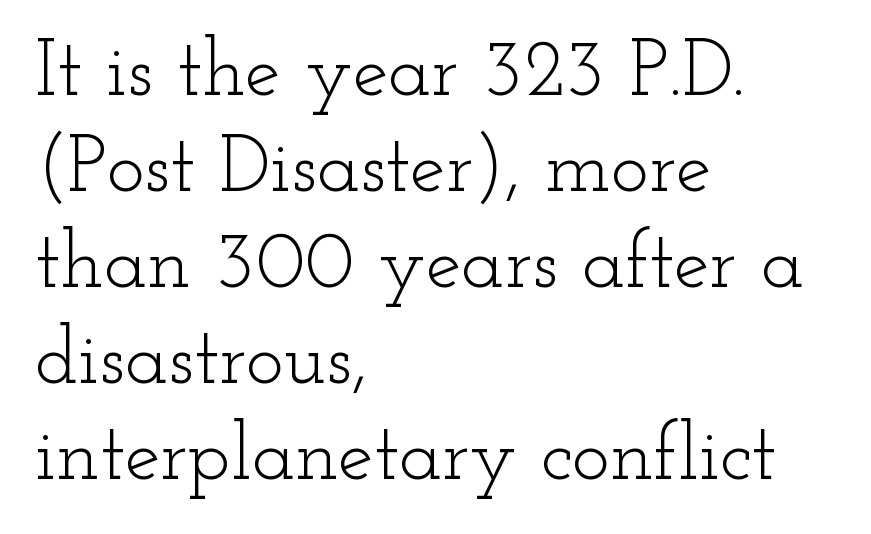
Q: Is the text bold? A: No.
Q: Is the text italic (slanted)? A: No, it is upright.
Q: Is the typeface a serif or a sans-serif typeface? A: Serif.
Q: Is the text underlined? A: No.
Q: How is the paragraph aligned? A: Left-aligned.
Q: Is the spacing between letters normal or unusually wide? A: Normal.
Q: Width (condensed, normal, or wide)? A: Wide.
Q: Stroke contrast? A: Low.
Q: x-height? A: Small.
Q: Monospaced? A: No.
